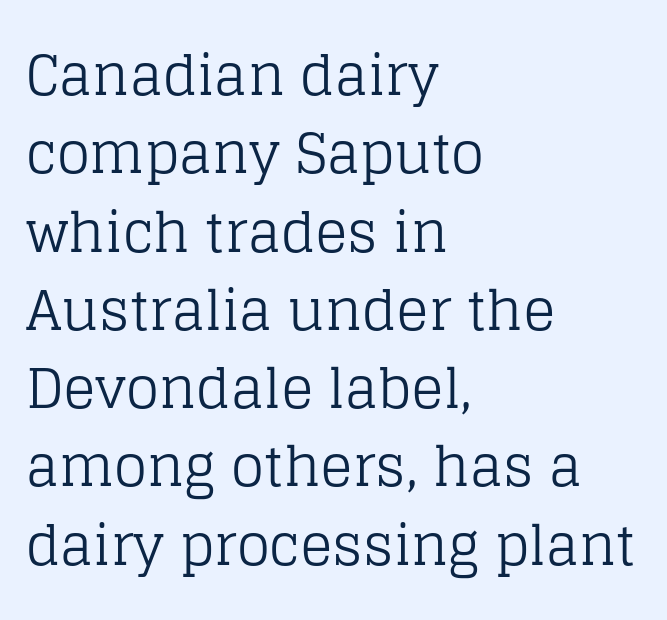
The paragraph shown leans on its left margin. Any mark beneath the type? The region is blank. The letters sit at their default tracking, neither squeezed nor spread. Quick note: interline space is typical. Does the type have serifs? Yes, each stem ends in a small foot.
